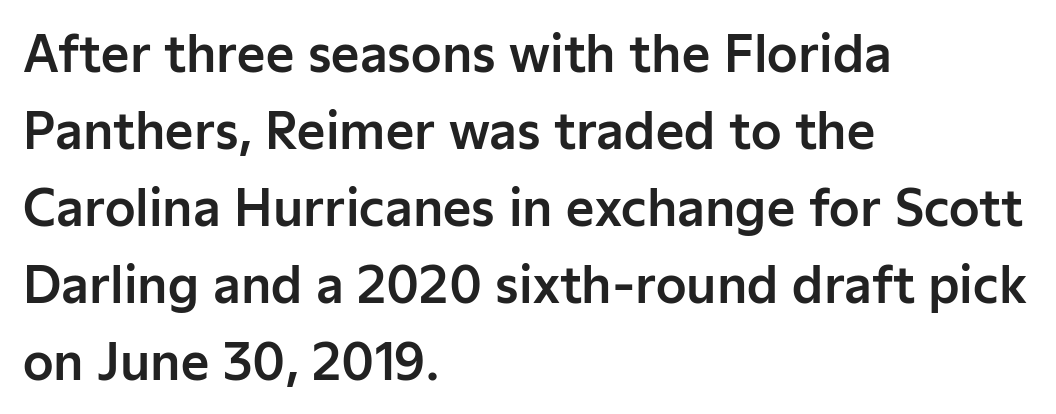
{"serif": "no", "italic": "no", "width": "normal", "stroke_contrast": "low", "x_height": "medium", "monospaced": "no", "underline": "no", "align": "left", "line_spacing": "normal", "line_spacing_ratio": 1.57, "letter_spacing": "normal", "letter_spacing_em": 0.0, "glyph_px": 49}
